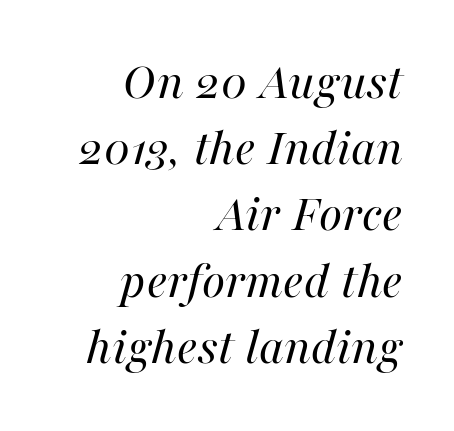
{"italic": "yes", "lean": "right", "slant_degrees": 16, "bold": "no", "weight": "regular", "width": "normal", "stroke_contrast": "high", "x_height": "medium", "monospaced": "no", "underline": "no", "align": "right", "line_spacing": "normal", "line_spacing_ratio": 1.25, "letter_spacing": "normal", "letter_spacing_em": 0.0, "glyph_px": 53}
